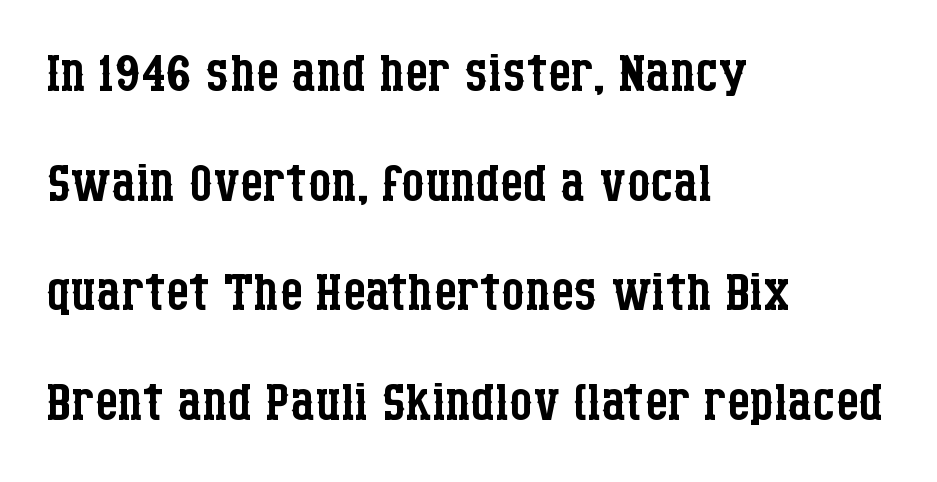
{"serif": "yes", "italic": "no", "bold": "no", "weight": "regular", "width": "condensed", "stroke_contrast": "low", "x_height": "large", "monospaced": "no", "underline": "no", "align": "left", "line_spacing": "normal", "line_spacing_ratio": 1.48, "letter_spacing": "normal", "letter_spacing_em": 0.0, "glyph_px": 74}
